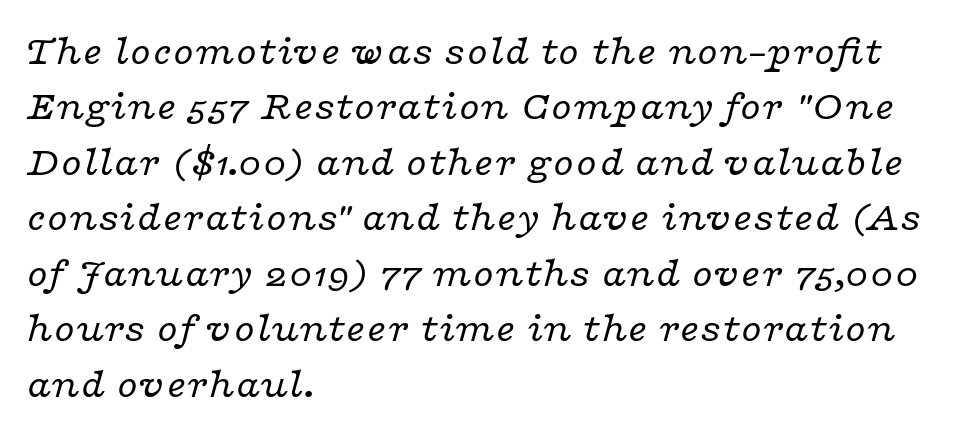
{"serif": "yes", "italic": "yes", "lean": "right", "slant_degrees": 16, "bold": "no", "weight": "regular", "width": "wide", "stroke_contrast": "low", "x_height": "medium", "monospaced": "no", "underline": "no", "align": "left", "line_spacing": "normal", "line_spacing_ratio": 1.32, "letter_spacing": "normal", "letter_spacing_em": 0.0, "glyph_px": 42}
